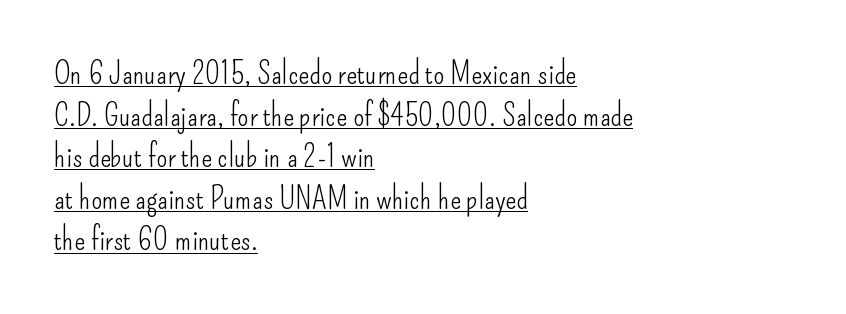
Q: Is the text bold? A: No.
Q: Is the text italic (slanted)? A: No, it is upright.
Q: Is the typeface a serif or a sans-serif typeface? A: Sans-serif.
Q: Is the text underlined? A: Yes.
Q: How is the paragraph aligned? A: Left-aligned.
Q: Is the spacing between letters normal or unusually wide? A: Normal.
Q: Is the spacing between lines tight, normal or loose? A: Normal.
Q: Width (condensed, normal, or wide)? A: Condensed.
Q: Stroke contrast? A: Low.
Q: x-height? A: Small.
Q: Monospaced? A: No.
